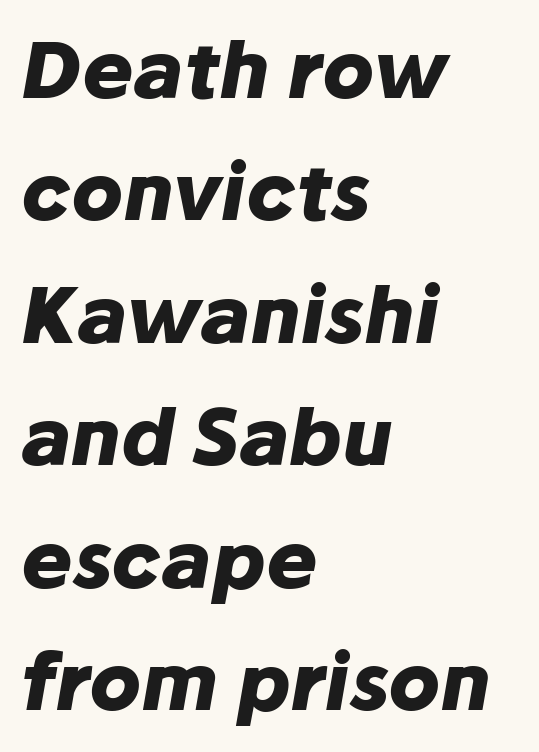
Line spacing here is normal. The words here are not underlined. Compared with a centered layout, this one pins lines to the left instead. Is the type bold? Yes — the strokes are clearly thick and heavy. An italicized treatment has been applied to the whole sample.
